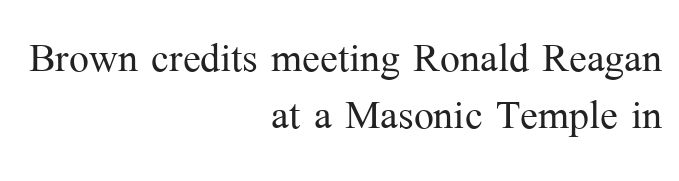
Q: Is the text bold? A: No.
Q: Is the text italic (slanted)? A: No, it is upright.
Q: Is the typeface a serif or a sans-serif typeface? A: Serif.
Q: Is the text underlined? A: No.
Q: How is the paragraph aligned? A: Right-aligned.
Q: Is the spacing between letters normal or unusually wide? A: Normal.
Q: Is the spacing between lines tight, normal or loose? A: Tight.
Q: Width (condensed, normal, or wide)? A: Normal.
Q: Stroke contrast? A: Medium.
Q: x-height? A: Medium.
Q: Monospaced? A: No.
